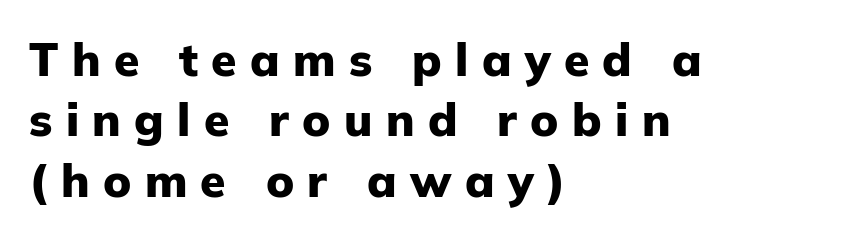
The image shows 46 px heavy sans-serif type, upright; set left-aligned, normal line spacing (1.31x), unusually wide letter spacing (+0.29 em), not underlined; low stroke contrast and a medium x-height.
